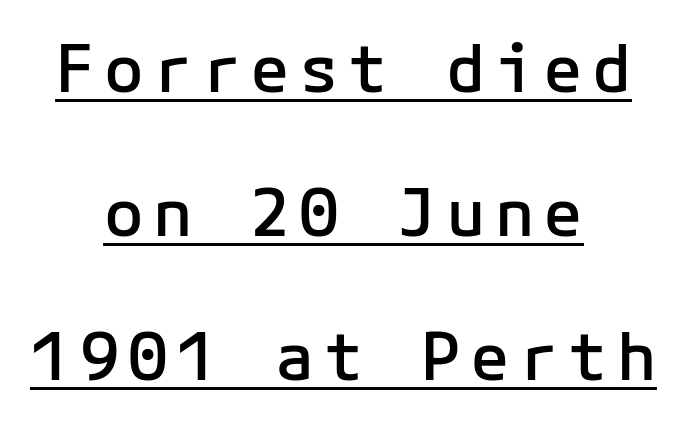
{"serif": "no", "italic": "no", "bold": "semi", "weight": "semibold", "width": "normal", "stroke_contrast": "low", "x_height": "medium", "monospaced": "yes", "underline": "yes", "align": "center", "line_spacing": "loose", "line_spacing_ratio": 2.18, "glyph_px": 66}
